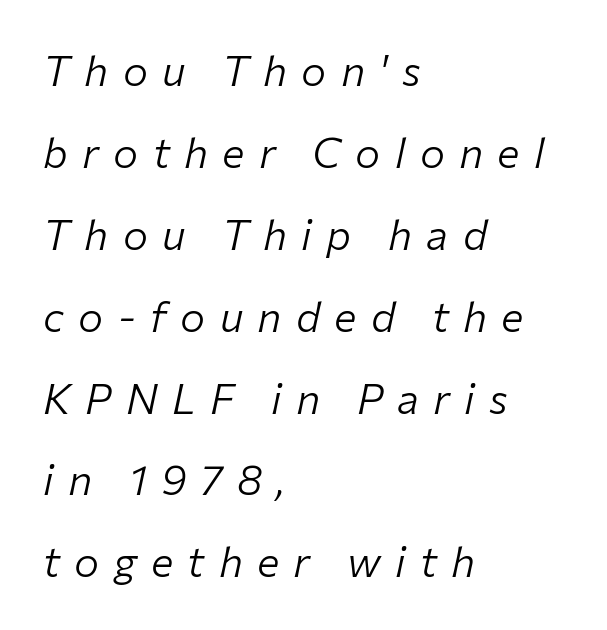
The image shows 42 px light type, italic (leaning right); set left-aligned, loose line spacing (1.95x), unusually wide letter spacing (+0.34 em), not underlined; low stroke contrast and a medium x-height.
